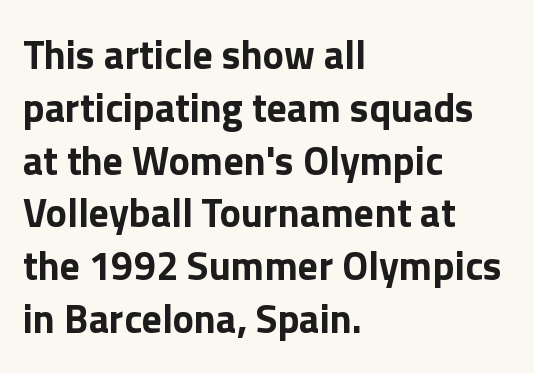
Rendered with straight, roman letterforms. Descender tails drop into unmarked territory. Leading: standard. The rendering shows plain stroke endings on the letterforms — a sans-serif design. Pretty heavy lettering here — definitely bold. Compared with a centered layout, this one pins lines to the left instead.
